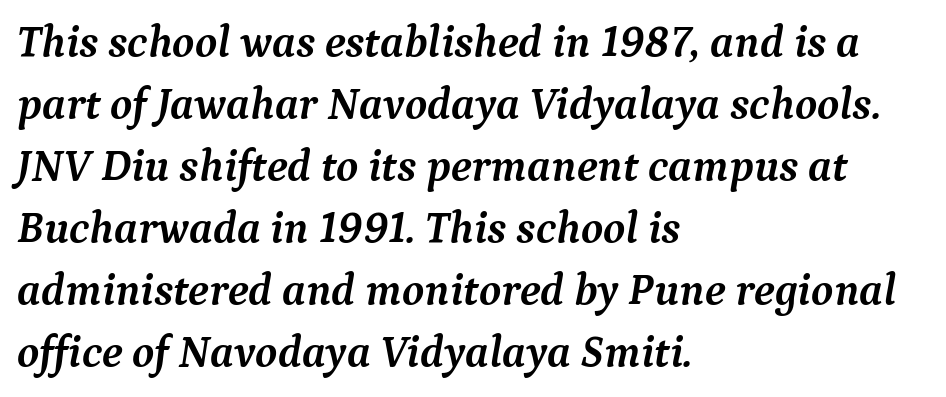
Q: Is the text bold? A: Yes.
Q: Is the text italic (slanted)? A: Yes, it leans right by about 9 degrees.
Q: Is the typeface a serif or a sans-serif typeface? A: Serif.
Q: Is the text underlined? A: No.
Q: How is the paragraph aligned? A: Left-aligned.
Q: Is the spacing between letters normal or unusually wide? A: Normal.
Q: Is the spacing between lines tight, normal or loose? A: Normal.
Q: Width (condensed, normal, or wide)? A: Normal.
Q: Stroke contrast? A: Medium.
Q: x-height? A: Medium.
Q: Monospaced? A: No.
